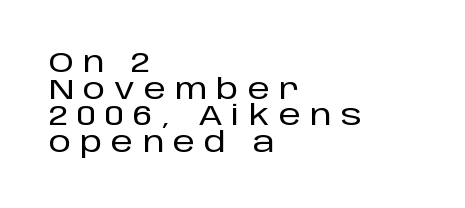
Visually the block forms a straight wall on the left and a jagged coastline on the right. Rendered with straight, roman letterforms. In terms of letterform style, serifs are entirely absent. There is plenty of visible air inserted between adjacent glyphs.
